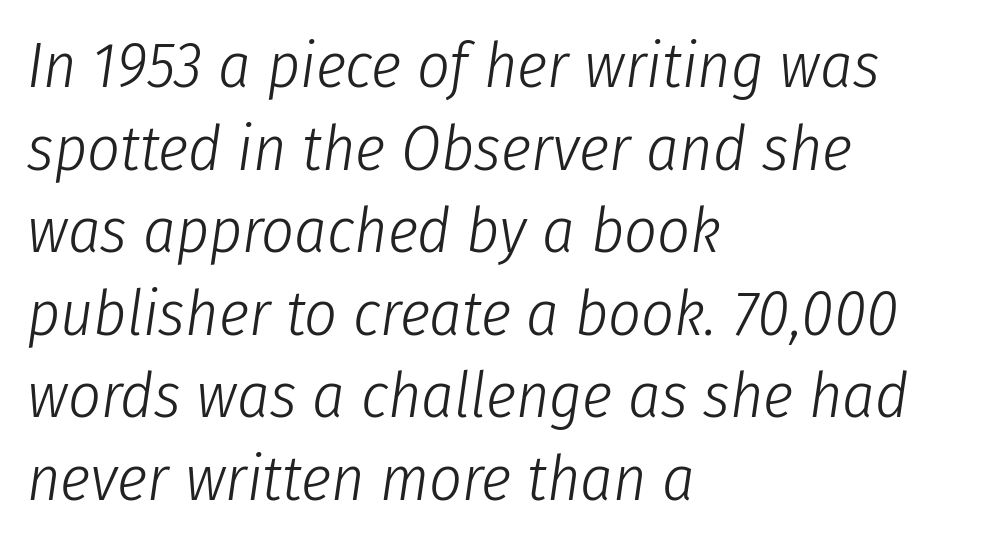
{"italic": "yes", "lean": "right", "slant_degrees": 8, "bold": "no", "weight": "light", "width": "condensed", "stroke_contrast": "low", "x_height": "medium", "monospaced": "no", "underline": "no", "align": "left", "line_spacing": "normal", "line_spacing_ratio": 1.29, "letter_spacing": "normal", "letter_spacing_em": 0.0, "glyph_px": 64}
